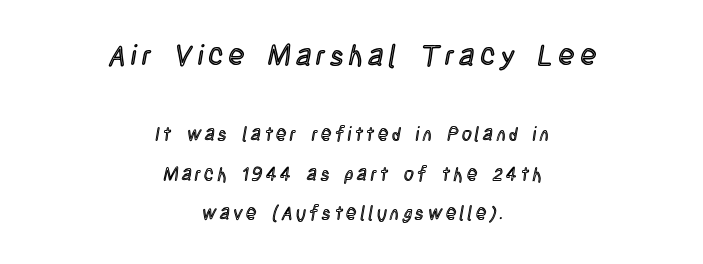
{"width": "condensed", "x_height": "large", "monospaced": "no", "underline": "no", "align": "center", "line_spacing": "loose", "line_spacing_ratio": 2.07, "larger_block": "first", "size_ratio": 1.53, "glyph_px": 29}
